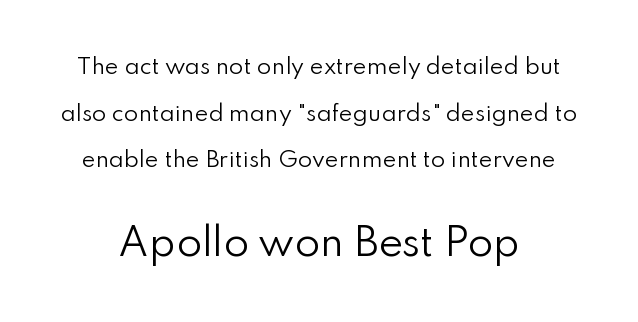
The text was rendered using a sans face with plain stroke endings. Compared with a typical body face, this is equally light or lighter still. This is roman type, the default non-slanted kind. Each letter keeps its own natural width here, so spacing adapts to shape.
